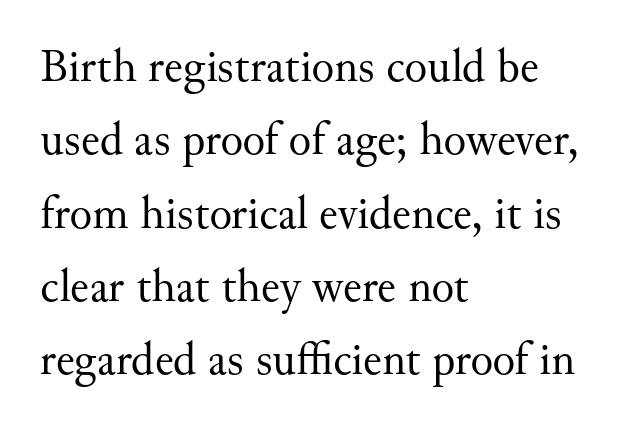
{"serif": "yes", "italic": "no", "bold": "no", "weight": "regular", "width": "normal", "stroke_contrast": "medium", "x_height": "small", "monospaced": "no", "underline": "no", "align": "left", "line_spacing": "normal", "line_spacing_ratio": 1.56, "letter_spacing": "normal", "letter_spacing_em": 0.0, "glyph_px": 47}
